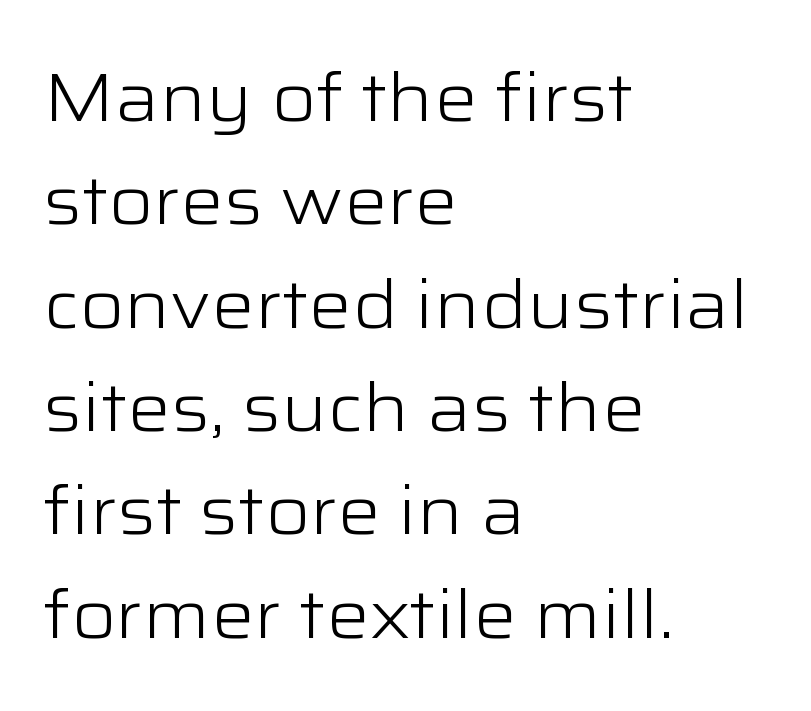
{"serif": "no", "italic": "no", "bold": "no", "weight": "light", "width": "wide", "stroke_contrast": "low", "x_height": "medium", "monospaced": "no", "underline": "no", "align": "left", "line_spacing": "normal", "line_spacing_ratio": 1.52, "letter_spacing": "normal", "letter_spacing_em": 0.0, "glyph_px": 68}
